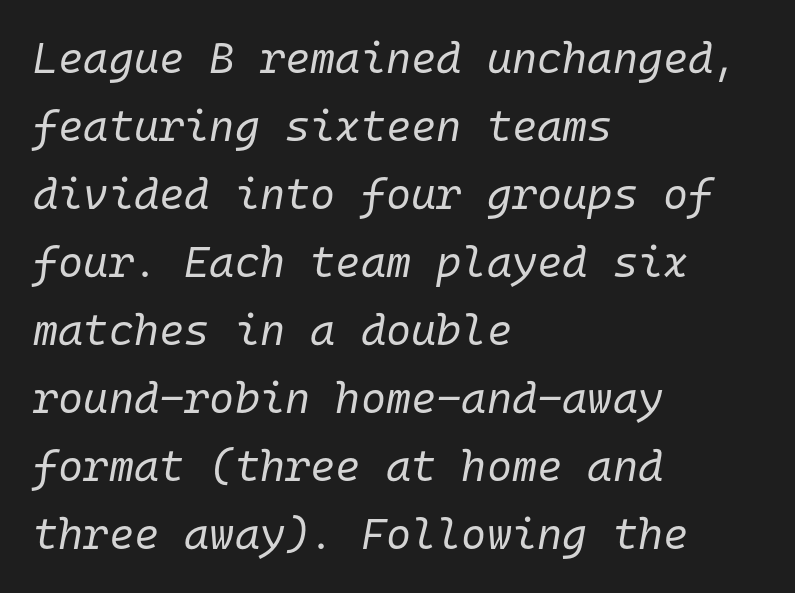
Q: Is the text bold? A: No.
Q: Is the text italic (slanted)? A: Yes, it leans right by about 10 degrees.
Q: Is the text underlined? A: No.
Q: How is the paragraph aligned? A: Left-aligned.
Q: Is the spacing between letters normal or unusually wide? A: Normal.
Q: Is the spacing between lines tight, normal or loose? A: Normal.
Q: Width (condensed, normal, or wide)? A: Normal.
Q: Stroke contrast? A: Low.
Q: x-height? A: Medium.
Q: Monospaced? A: Yes.
